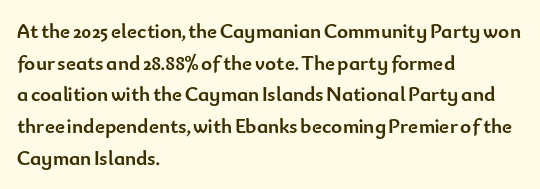
Q: Is the text bold? A: Yes.
Q: Is the text italic (slanted)? A: No, it is upright.
Q: Is the text underlined? A: No.
Q: How is the paragraph aligned? A: Left-aligned.
Q: Is the spacing between letters normal or unusually wide? A: Normal.
Q: Is the spacing between lines tight, normal or loose? A: Normal.
